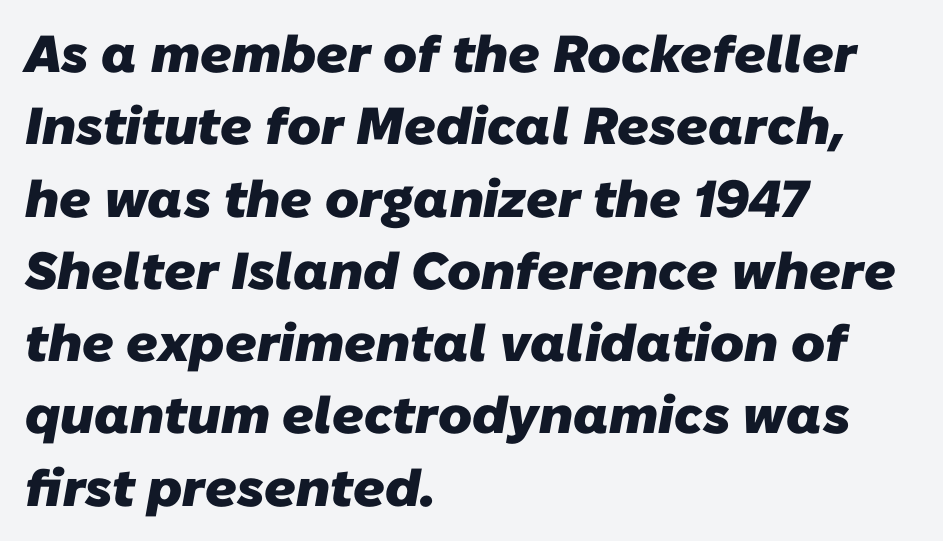
{"serif": "no", "bold": "yes", "weight": "heavy", "width": "normal", "stroke_contrast": "low", "x_height": "medium", "monospaced": "no", "underline": "no", "align": "left", "line_spacing": "normal", "line_spacing_ratio": 1.39, "letter_spacing": "normal", "letter_spacing_em": 0.0, "glyph_px": 52}
